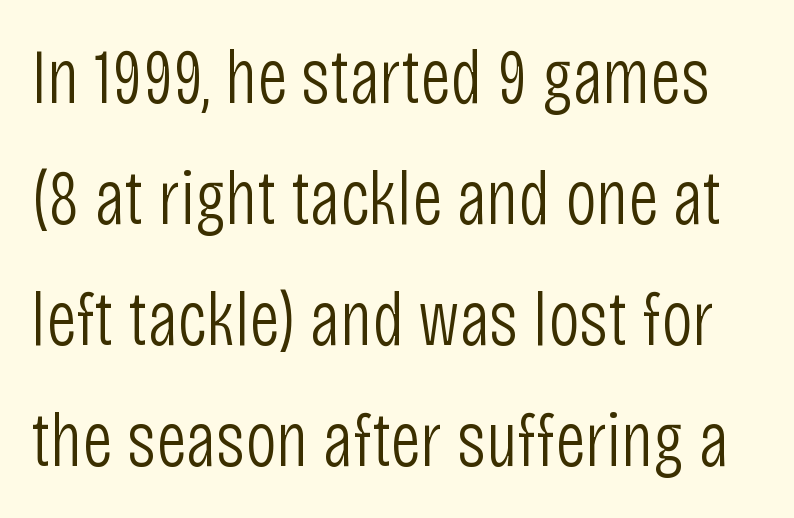
{"serif": "no", "italic": "no", "bold": "no", "weight": "light", "width": "condensed", "stroke_contrast": "low", "x_height": "large", "monospaced": "no", "underline": "no", "line_spacing": "normal", "line_spacing_ratio": 1.57, "letter_spacing": "normal", "letter_spacing_em": 0.0, "glyph_px": 77}
